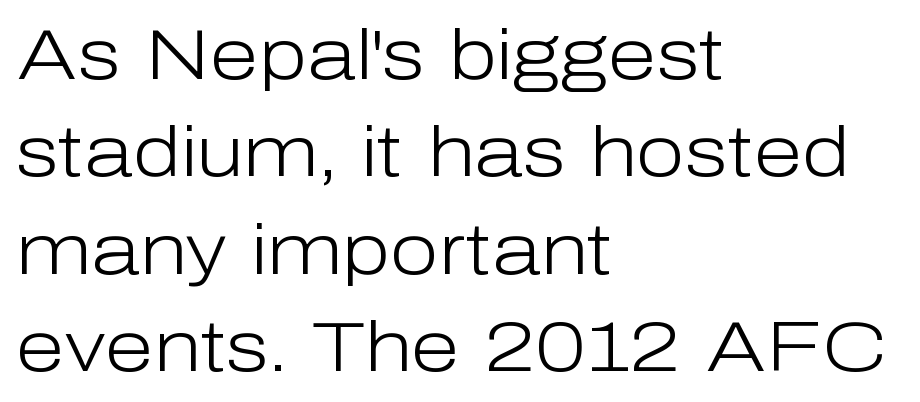
Bare-footed words on every line. The block of text has a typical density, with ordinary space between rows. This sample has the flowing, uneven cadence of proportional lettering. Nothing unusual about the tracking: characters are spaced as the font intends.
